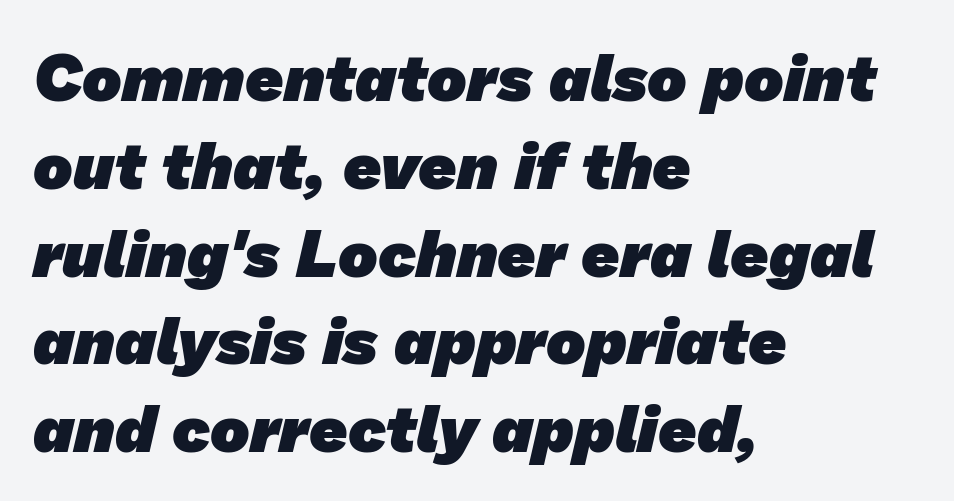
You could not count columns in this text — the font is proportionally spaced. Pretty heavy lettering here — definitely bold. The area under the type is left untouched. Nobody touched the tracking dial on this one. The font family rendered here belongs to the sans-serif group.
